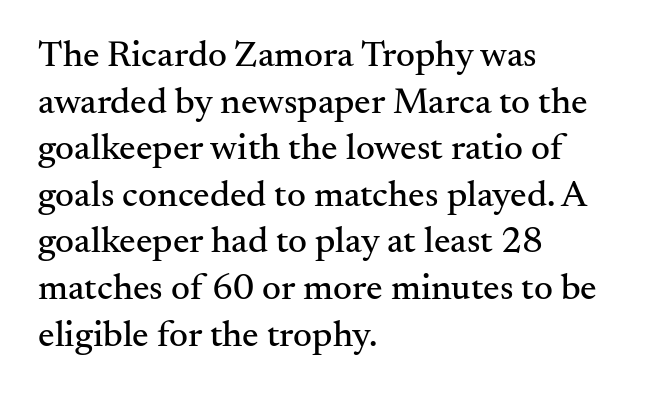
The image shows 37 px serif type, upright; set left-aligned, normal line spacing (1.26x), normal letter spacing, not underlined; medium stroke contrast and a small x-height.
